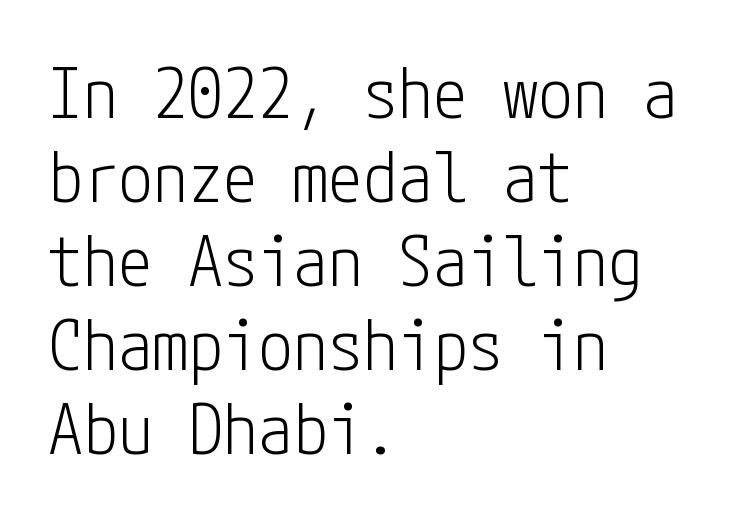
The text block is weighted toward the left margin, trailing off unevenly rightward. The letters stand straight up with perfectly vertical stems. Unbolded letterforms with no extra heft. This rendering features lettering with no underline. The face used here is rendered with its standard letterfit. Nope, no serifs anywhere on these letters.
